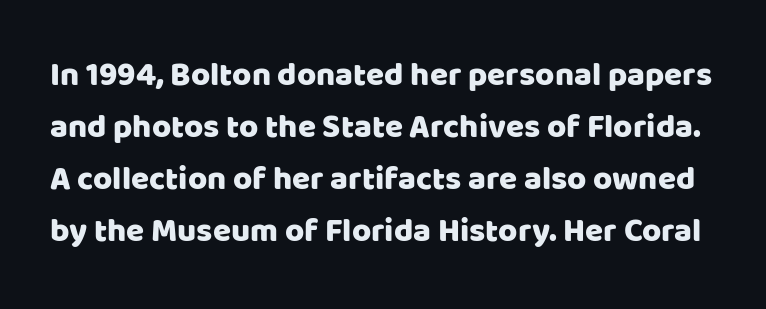
Q: Is the text italic (slanted)? A: No, it is upright.
Q: Is the typeface a serif or a sans-serif typeface? A: Sans-serif.
Q: Is the text underlined? A: No.
Q: Is the spacing between letters normal or unusually wide? A: Normal.
Q: Is the spacing between lines tight, normal or loose? A: Normal.
Q: Width (condensed, normal, or wide)? A: Normal.
Q: Stroke contrast? A: Low.
Q: x-height? A: Large.
Q: Monospaced? A: No.
